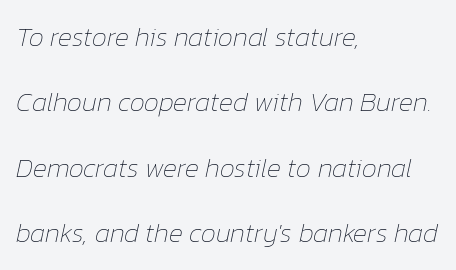
{"italic": "yes", "lean": "right", "slant_degrees": 12, "bold": "no", "underline": "no", "align": "left", "line_spacing": "loose", "line_spacing_ratio": 2.42, "letter_spacing": "normal", "letter_spacing_em": 0.0, "glyph_px": 27}
